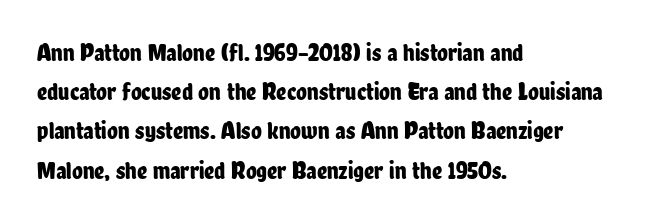
Q: Is the text italic (slanted)? A: No, it is upright.
Q: Is the text underlined? A: No.
Q: How is the paragraph aligned? A: Left-aligned.
Q: Is the spacing between letters normal or unusually wide? A: Normal.
Q: Is the spacing between lines tight, normal or loose? A: Normal.
